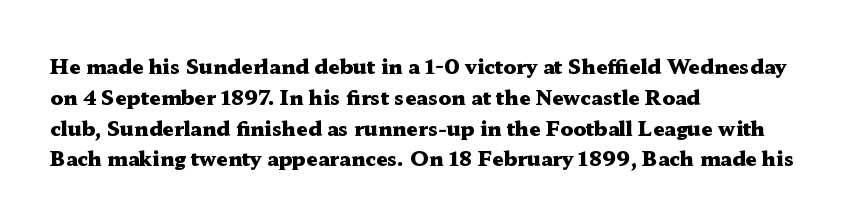
A student would call this left alignment; a typographer would say flush left, rag right. Any mark beneath the type? The region is blank. A dark, heavy texture on the line: the type is bold. The leading is moderate, giving the passage an even texture. The gaps between neighbouring characters are ordinary and unremarkable. The axis of the letterforms is exactly vertical.
